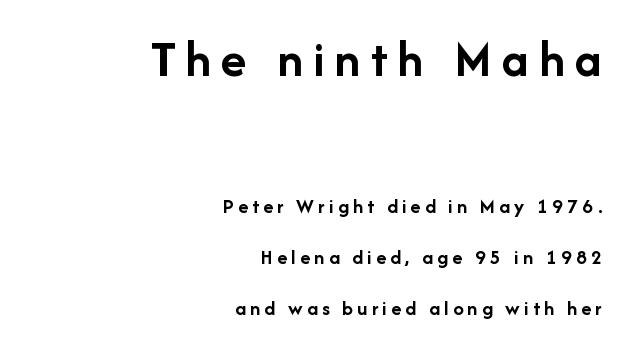
The image shows 52 px semibold sans-serif type, upright; set right-aligned, loose line spacing (2.43x), unusually wide letter spacing (+0.2 em), not underlined; the first (top) block is 2.48x larger; low stroke contrast and a medium x-height.
